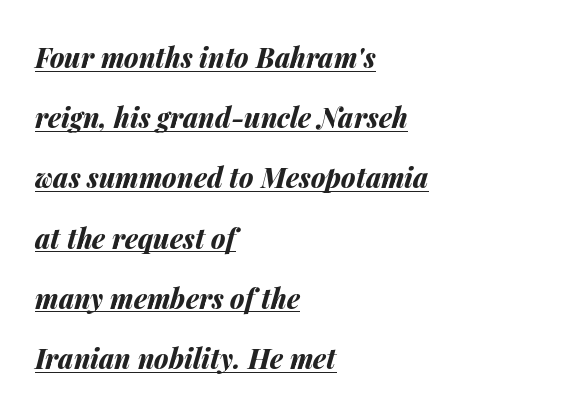
Q: Is the text bold? A: Yes.
Q: Is the text italic (slanted)? A: Yes, it leans right by about 14 degrees.
Q: Is the text underlined? A: Yes.
Q: How is the paragraph aligned? A: Left-aligned.
Q: Is the spacing between letters normal or unusually wide? A: Normal.
Q: Is the spacing between lines tight, normal or loose? A: Loose.
